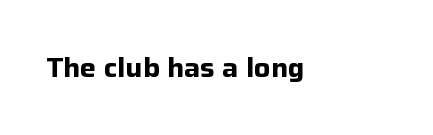
The image shows 27 px bold type, upright; set normal letter spacing, not underlined.
